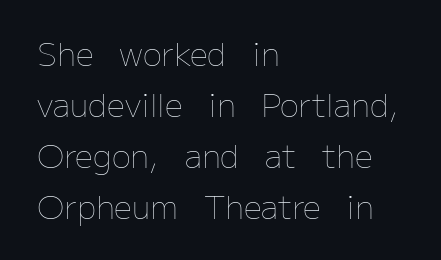
The image shows 32 px thin type, upright; set left-aligned, normal line spacing (1.59x), normal letter spacing, not underlined; low stroke contrast and a medium x-height.
